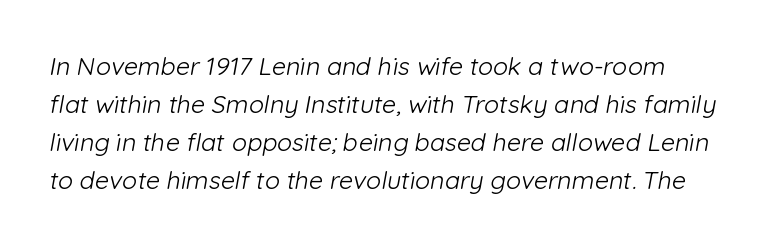
Counters stay open thanks to moderate or lighter strokes. Rows of type keep a routine distance in the vertical direction. This rendering leaves character spacing at its baseline value. Unmarked baselines from the first word to the last.
